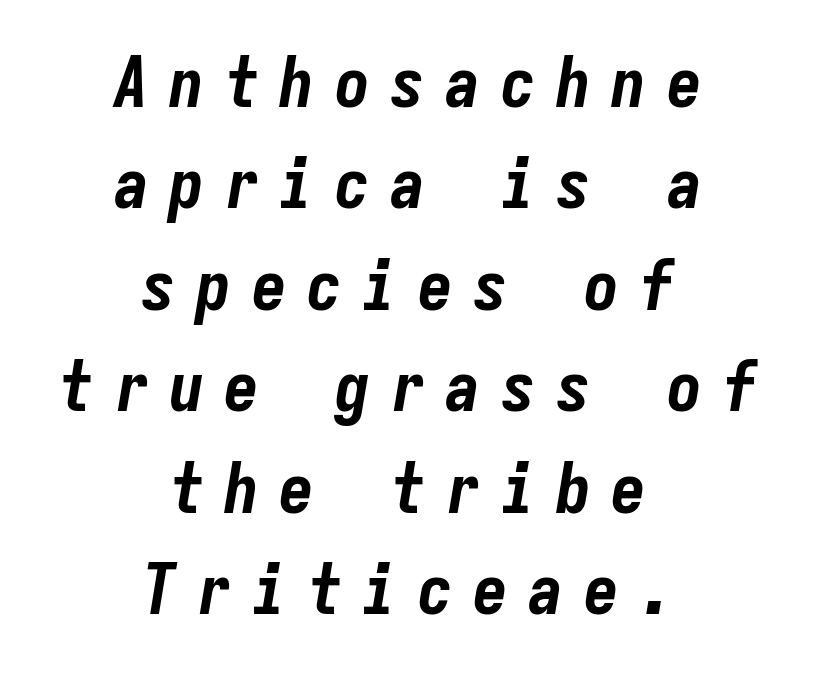
{"italic": "yes", "lean": "right", "slant_degrees": 9, "bold": "yes", "weight": "bold", "width": "condensed", "stroke_contrast": "low", "x_height": "medium", "monospaced": "yes", "underline": "no", "align": "center", "line_spacing": "normal", "line_spacing_ratio": 1.45, "letter_spacing": "wide", "letter_spacing_em": 0.29, "glyph_px": 70}
